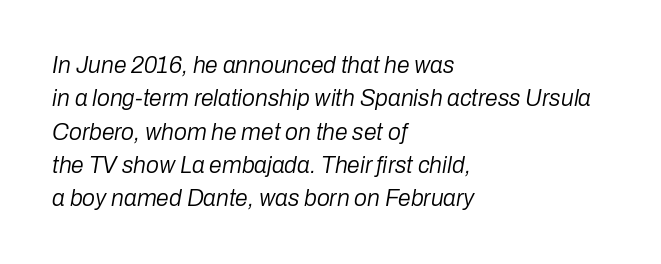
The image shows 23 px text type, italic (leaning right); set left-aligned, normal line spacing (1.45x), normal letter spacing, not underlined.
